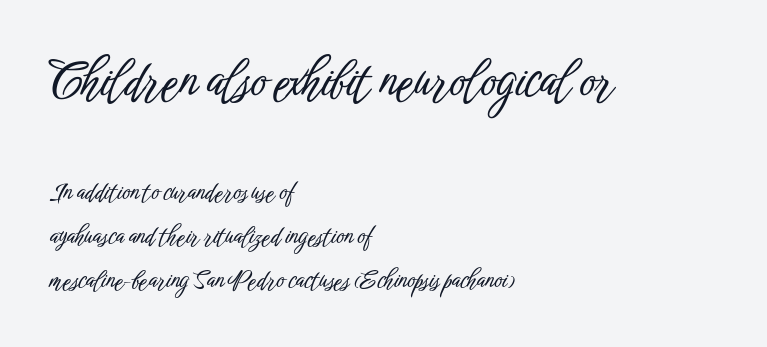
The image shows 48 px condensed sans-serif type; set left-aligned, line spacing 1.84x, normal letter spacing, not underlined; the first (top) block is 2.0x larger; low stroke contrast and a medium x-height.
